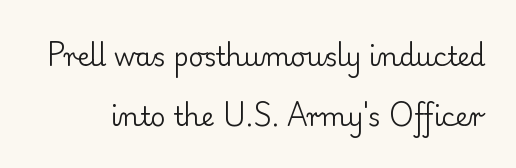
Q: Is the text bold? A: No.
Q: Is the text italic (slanted)? A: No, it is upright.
Q: Is the text underlined? A: No.
Q: Is the spacing between letters normal or unusually wide? A: Normal.
Q: Is the spacing between lines tight, normal or loose? A: Loose.
